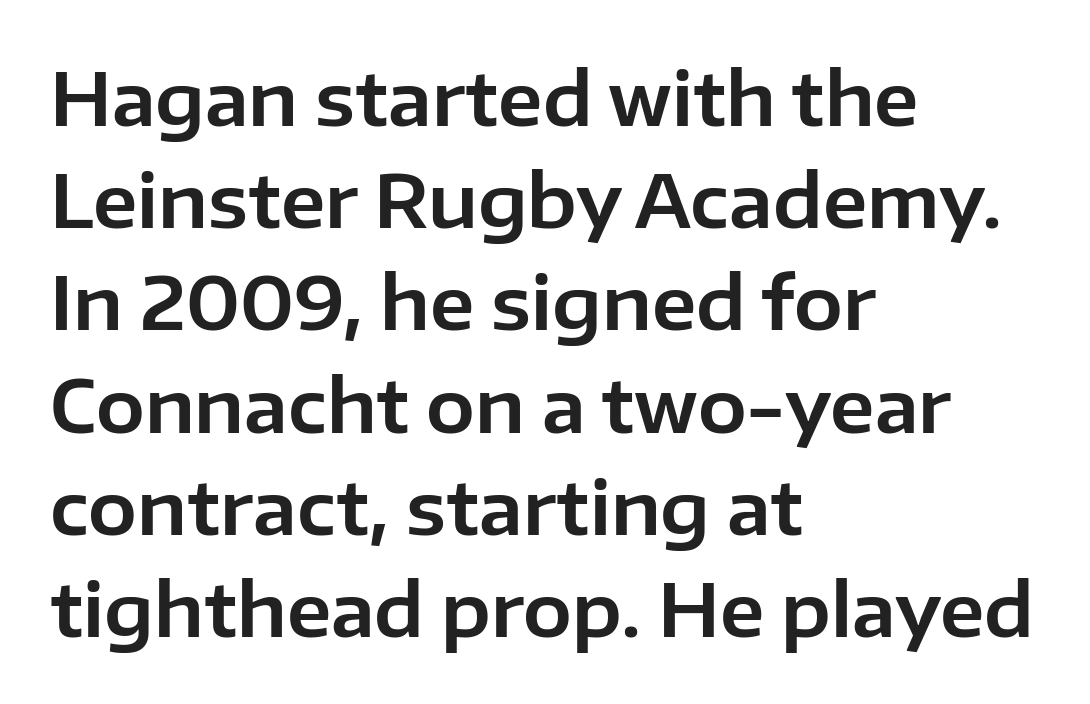
{"serif": "no", "italic": "no", "width": "normal", "stroke_contrast": "low", "x_height": "medium", "monospaced": "no", "underline": "no", "align": "left", "line_spacing": "normal", "line_spacing_ratio": 1.4, "letter_spacing": "normal", "letter_spacing_em": 0.0, "glyph_px": 73}
